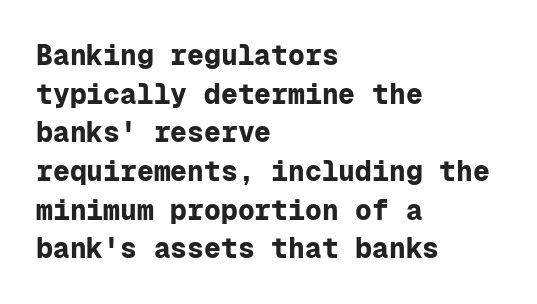
The image shows 28 px bold sans-serif type, upright, monospaced; set left-aligned, normal line spacing (1.38x), normal letter spacing, not underlined; low stroke contrast and a medium x-height.
